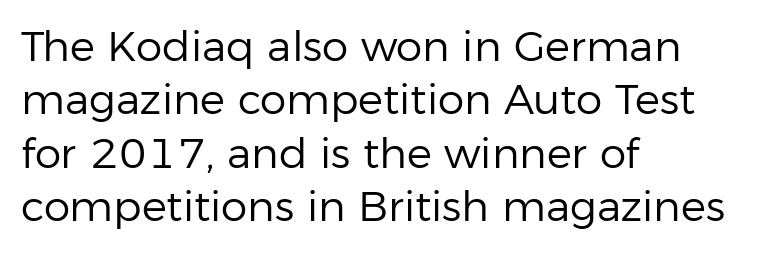
{"serif": "no", "italic": "no", "bold": "no", "weight": "regular", "width": "normal", "stroke_contrast": "low", "x_height": "medium", "monospaced": "no", "underline": "no", "align": "left", "line_spacing": "normal", "line_spacing_ratio": 1.27, "letter_spacing": "normal", "letter_spacing_em": 0.0, "glyph_px": 42}
